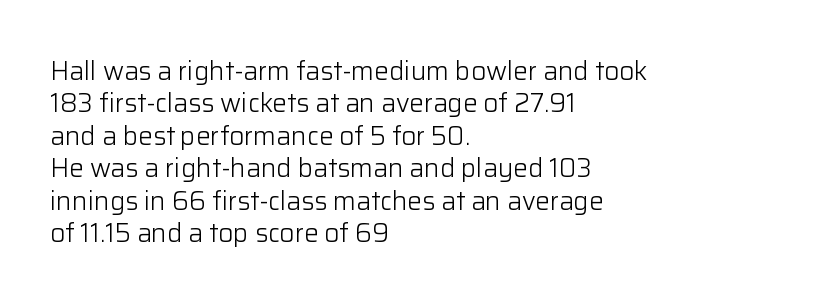
{"italic": "no", "bold": "no", "underline": "no", "align": "left", "line_spacing": "normal", "line_spacing_ratio": 1.25, "letter_spacing": "normal", "letter_spacing_em": 0.0, "glyph_px": 26}
